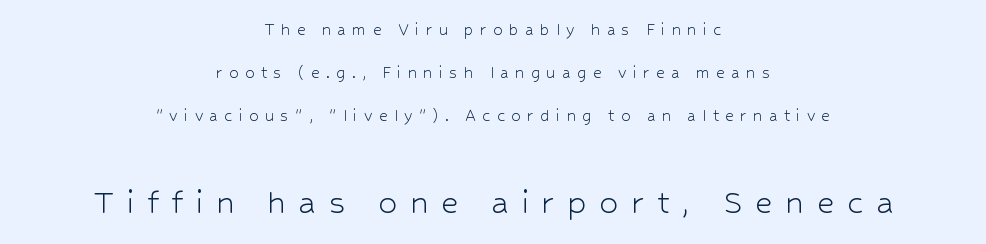
{"serif": "no", "italic": "no", "bold": "no", "weight": "light", "width": "normal", "stroke_contrast": "low", "x_height": "medium", "monospaced": "no", "underline": "no", "align": "center", "line_spacing": "loose", "line_spacing_ratio": 2.27, "letter_spacing": "wide", "letter_spacing_em": 0.33, "larger_block": "second", "size_ratio": 2.0, "glyph_px": 38}
